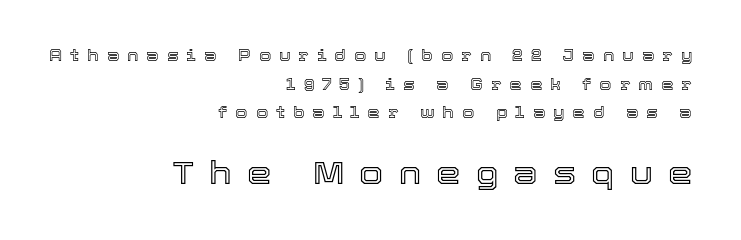
{"italic": "no", "width": "normal", "x_height": "medium", "monospaced": "no", "underline": "no", "align": "right", "line_spacing_ratio": 1.79, "letter_spacing": "wide", "letter_spacing_em": 0.49, "larger_block": "second", "size_ratio": 1.94, "glyph_px": 31}
